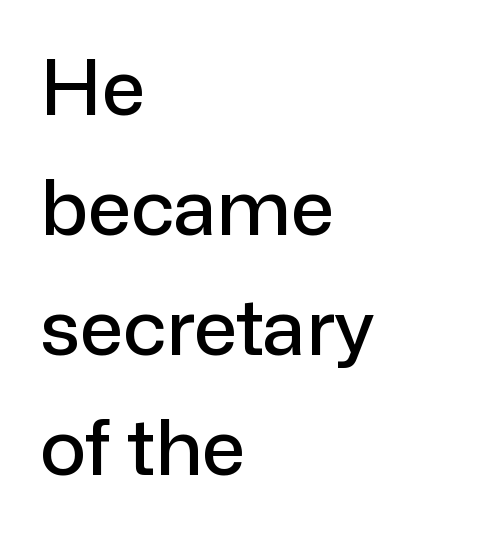
Q: Is the text italic (slanted)? A: No, it is upright.
Q: Is the typeface a serif or a sans-serif typeface? A: Sans-serif.
Q: Is the text underlined? A: No.
Q: How is the paragraph aligned? A: Left-aligned.
Q: Is the spacing between letters normal or unusually wide? A: Normal.
Q: Is the spacing between lines tight, normal or loose? A: Normal.
Q: Width (condensed, normal, or wide)? A: Normal.
Q: Stroke contrast? A: Low.
Q: x-height? A: Medium.
Q: Monospaced? A: No.
